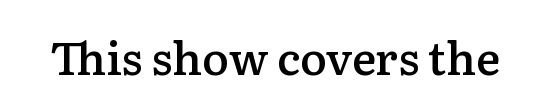
{"serif": "yes", "italic": "no", "bold": "semi", "weight": "semibold", "width": "normal", "stroke_contrast": "low", "x_height": "medium", "monospaced": "no", "underline": "no", "letter_spacing": "normal", "letter_spacing_em": 0.0, "glyph_px": 45}
